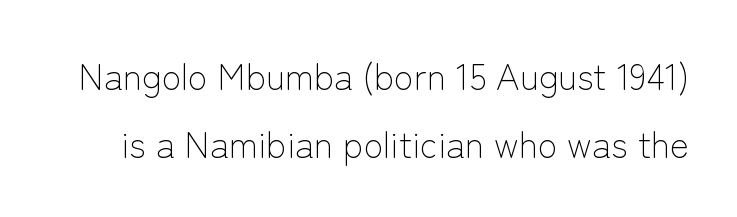
A typesetter would call this proportional, since set widths differ per character. Unlike italic type, these characters show no tilt at all. To sum up the face: it is a sans, with no serifs. Counters stay open thanks to moderate or lighter strokes.
